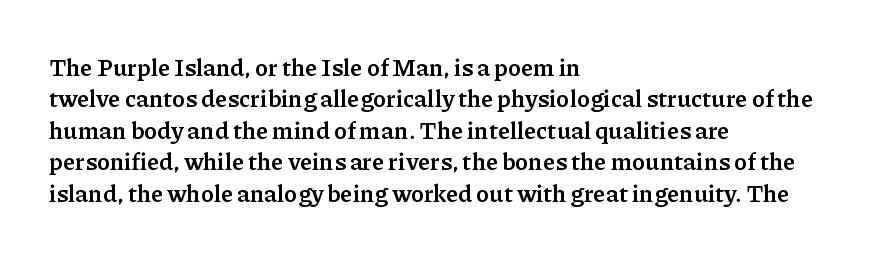
Q: Is the text bold? A: Yes.
Q: Is the text italic (slanted)? A: No, it is upright.
Q: Is the text underlined? A: No.
Q: How is the paragraph aligned? A: Left-aligned.
Q: Is the spacing between letters normal or unusually wide? A: Normal.
Q: Is the spacing between lines tight, normal or loose? A: Normal.
